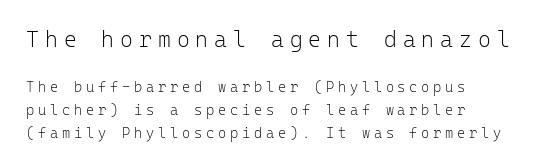
Weight: in the light-to-regular range. Plain, unruled lines of type. The vertical gap from one line to the next is medium. The paragraph shown leans on its left margin. Words appear elongated and porous because spacing is wide. The letters stand straight up with perfectly vertical stems.
